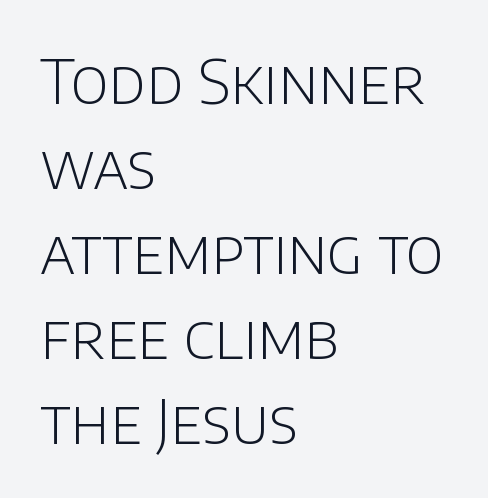
The image shows 62 px light sans-serif type, upright; set left-aligned, normal line spacing (1.37x), normal letter spacing, not underlined; low stroke contrast and a large x-height.
